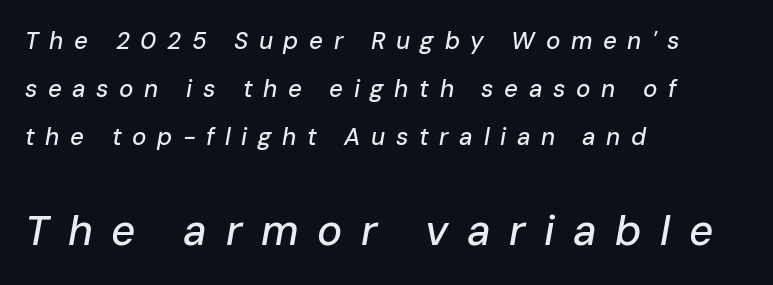
Unmarked baselines from the first word to the last. The text block is weighted toward the left margin, trailing off unevenly rightward. A typesetter would call this heavily tracked-out type. Note the varied advance widths — an 'i' is clearly narrower than an 'm'. This sample trades compactness for vertical openness between lines. The lettering tilts uniformly, giving the passage an italic look.
